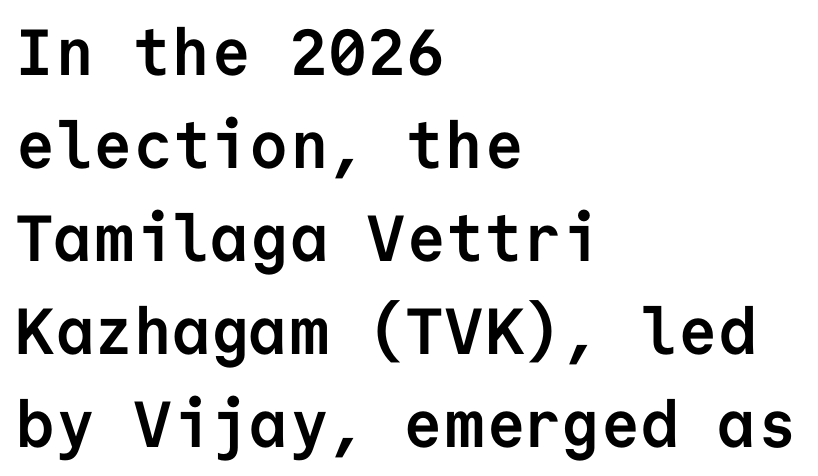
The image shows 65 px semibold sans-serif type, upright, monospaced; set left-aligned, normal line spacing (1.43x), normal letter spacing, not underlined; low stroke contrast and a medium x-height.
